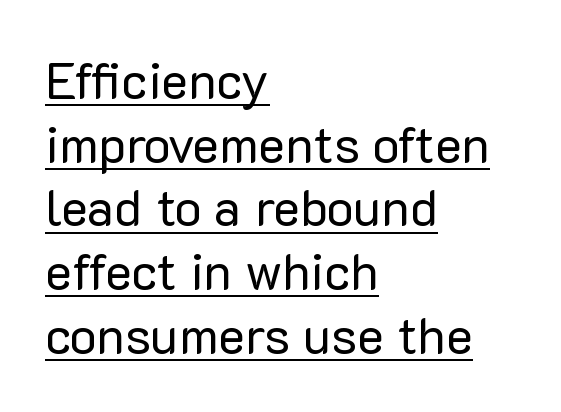
Q: Is the text bold? A: No.
Q: Is the text italic (slanted)? A: No, it is upright.
Q: Is the typeface a serif or a sans-serif typeface? A: Sans-serif.
Q: Is the text underlined? A: Yes.
Q: How is the paragraph aligned? A: Left-aligned.
Q: Is the spacing between letters normal or unusually wide? A: Normal.
Q: Is the spacing between lines tight, normal or loose? A: Normal.
Q: Width (condensed, normal, or wide)? A: Normal.
Q: Stroke contrast? A: Low.
Q: x-height? A: Medium.
Q: Monospaced? A: No.
